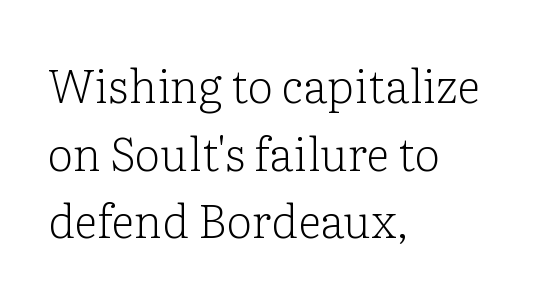
The image shows 46 px light serif type, upright; set left-aligned, normal line spacing (1.47x), normal letter spacing, not underlined; low stroke contrast and a medium x-height.
